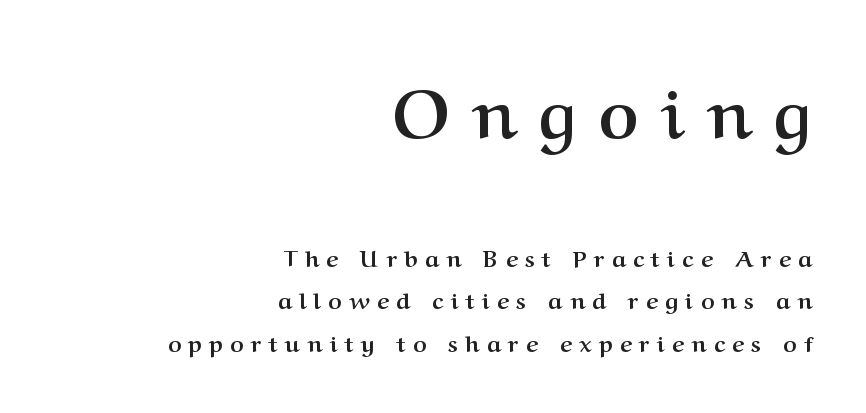
Q: Is the text bold? A: Yes.
Q: Is the text italic (slanted)? A: No, it is upright.
Q: Is the typeface a serif or a sans-serif typeface? A: Serif.
Q: Is the text underlined? A: No.
Q: How is the paragraph aligned? A: Right-aligned.
Q: Is the spacing between letters normal or unusually wide? A: Unusually wide.
Q: Which block of text is set in a larger size, the first (top) or the second (bottom)? A: The first (top) one.
Q: Width (condensed, normal, or wide)? A: Normal.
Q: Stroke contrast? A: Medium.
Q: x-height? A: Medium.
Q: Monospaced? A: No.
